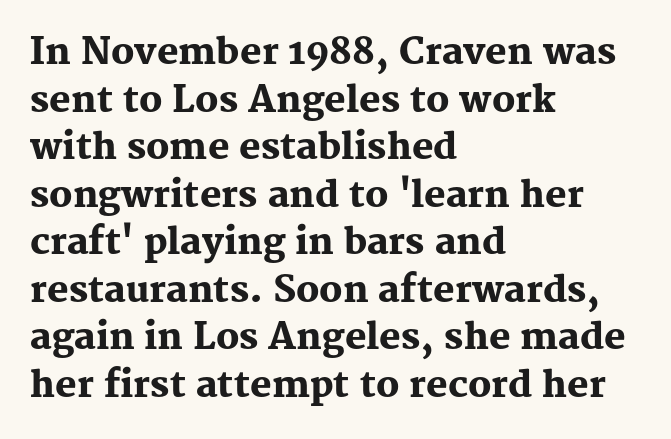
{"serif": "yes", "italic": "no", "bold": "yes", "weight": "heavy", "width": "normal", "stroke_contrast": "medium", "x_height": "medium", "monospaced": "no", "underline": "no", "align": "left", "line_spacing": "normal", "line_spacing_ratio": 1.32, "letter_spacing": "normal", "letter_spacing_em": 0.0, "glyph_px": 36}
